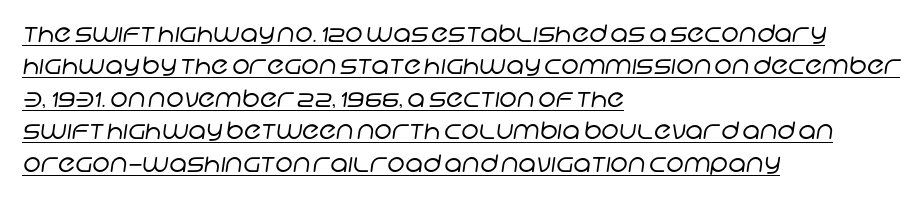
Tracking here is standard; glyphs follow each other at the usual distance. Horizontally, the lines are justified to the leading edge only. This is underlined copy, the kind a proofreader might mark for attention. If you measured baseline to baseline, you'd find a middling distance.
